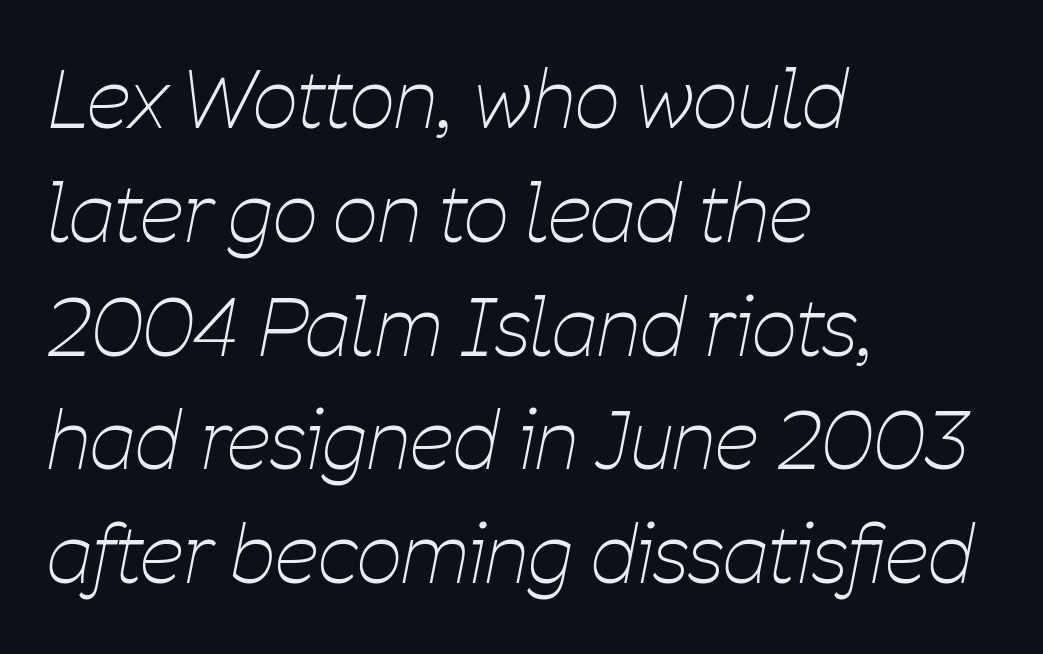
Varying glyph widths throughout — classic text-font behaviour. It's the slanting kind of type. Has an underline been added? It has not. Is there much room between lines? A standard amount, neither cramped nor airy. These glyphs show unthickened strokes, regular width or finer. A classic flush-left, rag-right setting is used for this passage.
